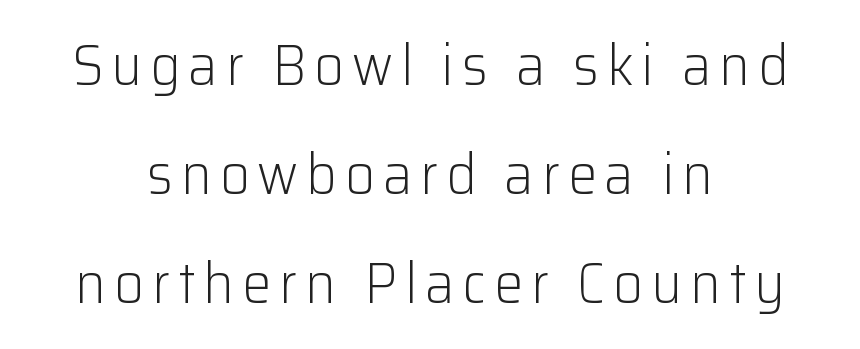
{"serif": "no", "italic": "no", "bold": "no", "weight": "light", "width": "normal", "stroke_contrast": "low", "x_height": "medium", "monospaced": "no", "underline": "no", "align": "center", "line_spacing_ratio": 1.88, "glyph_px": 58}
